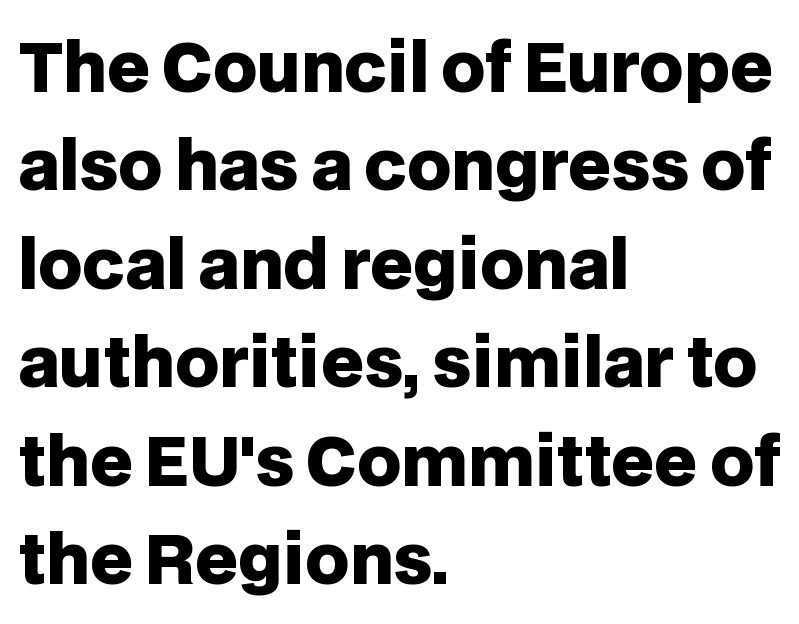
Q: Is the text bold? A: Yes.
Q: Is the text italic (slanted)? A: No, it is upright.
Q: Is the typeface a serif or a sans-serif typeface? A: Sans-serif.
Q: Is the text underlined? A: No.
Q: How is the paragraph aligned? A: Left-aligned.
Q: Is the spacing between letters normal or unusually wide? A: Normal.
Q: Is the spacing between lines tight, normal or loose? A: Normal.
Q: Width (condensed, normal, or wide)? A: Normal.
Q: Stroke contrast? A: Low.
Q: x-height? A: Large.
Q: Monospaced? A: No.
